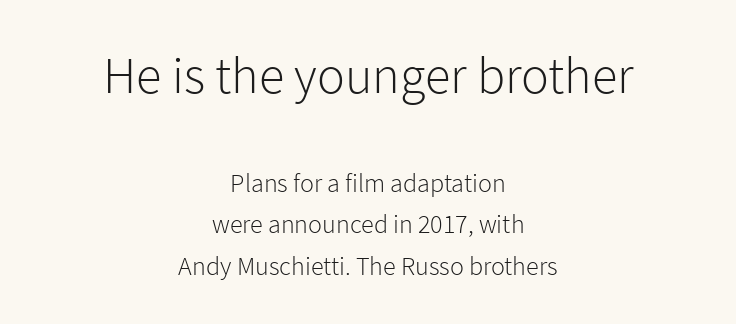
{"serif": "no", "italic": "no", "bold": "no", "weight": "light", "width": "normal", "stroke_contrast": "low", "x_height": "medium", "monospaced": "no", "underline": "no", "align": "center", "line_spacing": "normal", "line_spacing_ratio": 1.6, "letter_spacing": "normal", "letter_spacing_em": 0.0, "larger_block": "first", "size_ratio": 2.0, "glyph_px": 52}
